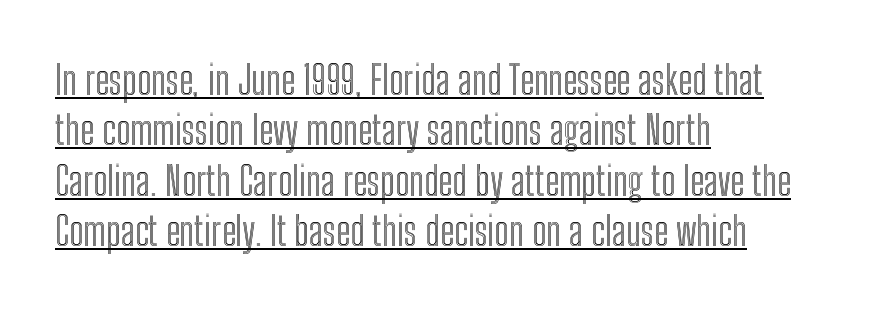
The image shows 40 px condensed type, upright; set left-aligned, normal line spacing (1.26x), normal letter spacing, underlined; a medium x-height.
